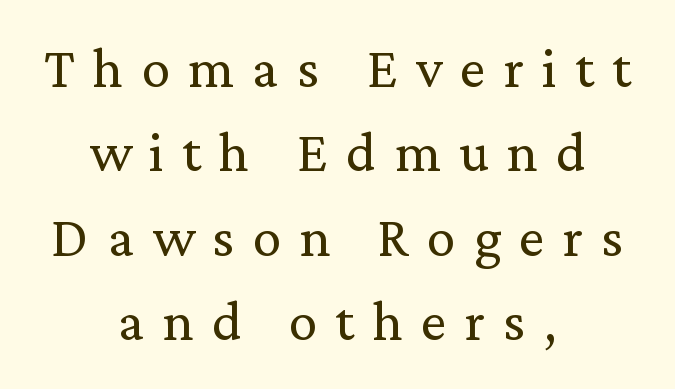
Q: Is the text bold? A: No.
Q: Is the text italic (slanted)? A: No, it is upright.
Q: Is the typeface a serif or a sans-serif typeface? A: Serif.
Q: Is the text underlined? A: No.
Q: How is the paragraph aligned? A: Centered.
Q: Is the spacing between letters normal or unusually wide? A: Unusually wide.
Q: Is the spacing between lines tight, normal or loose? A: Normal.
Q: Width (condensed, normal, or wide)? A: Normal.
Q: Stroke contrast? A: Medium.
Q: x-height? A: Medium.
Q: Monospaced? A: No.
